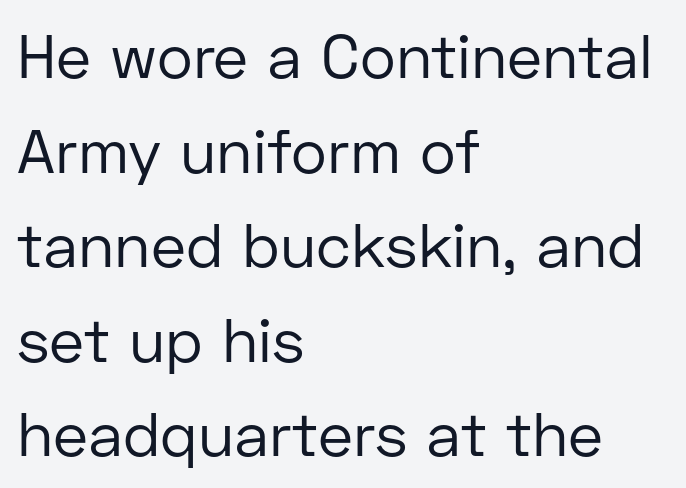
The image shows 61 px regular-weight sans-serif type, upright; set left-aligned, normal line spacing (1.55x), normal letter spacing, not underlined; low stroke contrast and a medium x-height.
